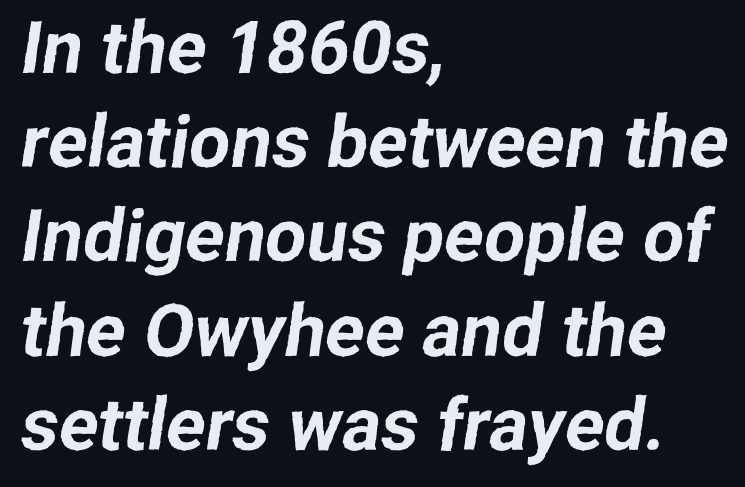
The image shows 73 px sans-serif type; set left-aligned, normal line spacing (1.29x), normal letter spacing, not underlined; low stroke contrast and a medium x-height.
